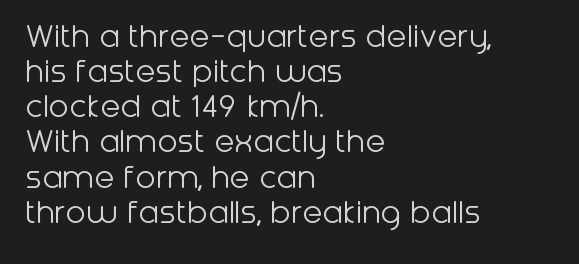
{"serif": "no", "italic": "no", "bold": "no", "weight": "light", "width": "normal", "stroke_contrast": "low", "x_height": "medium", "monospaced": "no", "underline": "no", "align": "left", "line_spacing": "tight", "line_spacing_ratio": 0.95, "letter_spacing": "normal", "letter_spacing_em": 0.0, "glyph_px": 37}
